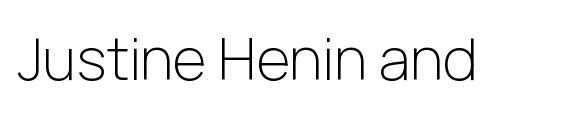
The image shows 58 px light sans-serif type, upright; set normal letter spacing, not underlined; low stroke contrast and a medium x-height.
